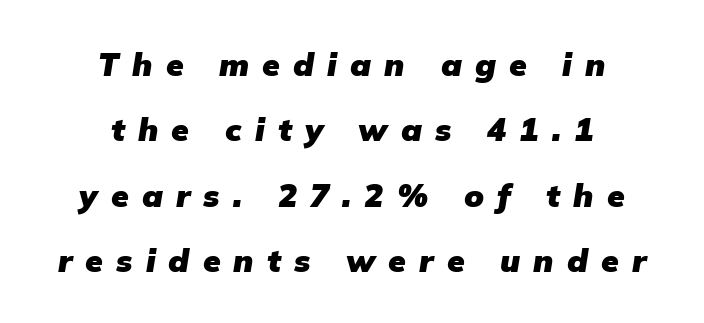
Compared with an ordinary text face, these strokes are far heavier — a full bold. The space directly below the letters is spotless. Look at the tracking — it's clearly loosened, letters drifting apart. A typesetter would call this leading open, well beyond the default.
